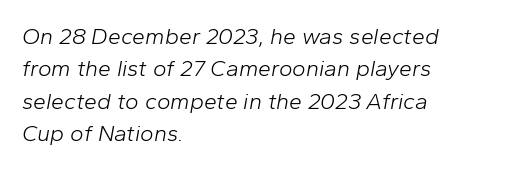
{"italic": "yes", "lean": "right", "slant_degrees": 10, "bold": "no", "underline": "no", "align": "left", "line_spacing": "normal", "line_spacing_ratio": 1.41, "letter_spacing": "normal", "letter_spacing_em": 0.0, "glyph_px": 23}
